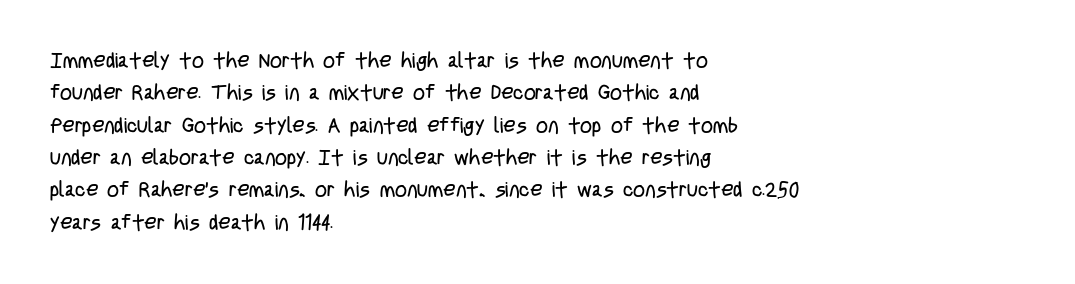
Words float on clear page, feet unadorned. Letters have the restrained weight of plain body copy at most. Horizontal alignment here is leftward, the default for most running prose. Whoever set this chose a conventional vertical rhythm. This sample uses an upright cut, with every glyph sitting square on the baseline.
